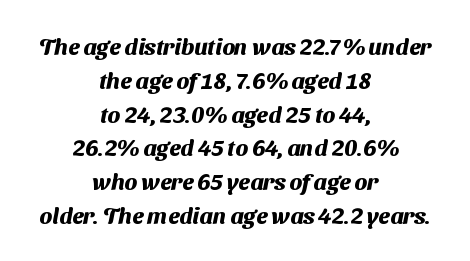
The typesetting leans heavy: a genuine bold. The area under the type is left untouched. Where is the straight margin? There isn't one; the lines are centered. You could call the tracking neutral — neither tight nor loose. Regular leading.
